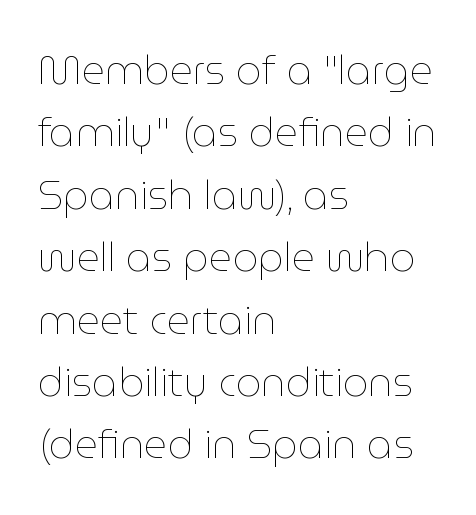
If you drew a ruler down the left edge, every line would touch it. Words appear dense and cohesive because spacing is normal. Only glyphs here, with clear space below each row. Is the stroke heavy? The answer is a plain regular-or-lighter. Ascenders rise straight up at ninety degrees.
